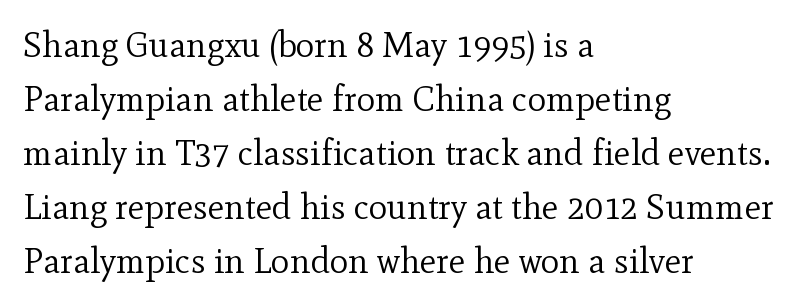
Q: Is the text bold? A: No.
Q: Is the text italic (slanted)? A: No, it is upright.
Q: Is the typeface a serif or a sans-serif typeface? A: Serif.
Q: Is the text underlined? A: No.
Q: How is the paragraph aligned? A: Left-aligned.
Q: Is the spacing between letters normal or unusually wide? A: Normal.
Q: Is the spacing between lines tight, normal or loose? A: Normal.
Q: Width (condensed, normal, or wide)? A: Normal.
Q: x-height? A: Small.
Q: Monospaced? A: No.
